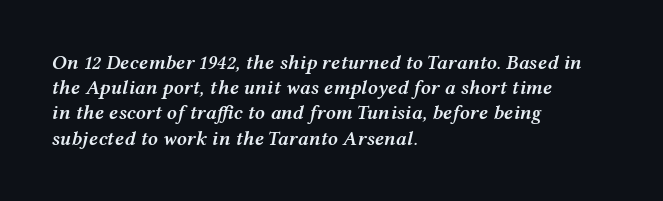
The image shows 20 px text type, italic (leaning right); set left-aligned, normal line spacing (1.26x), normal letter spacing, not underlined.
